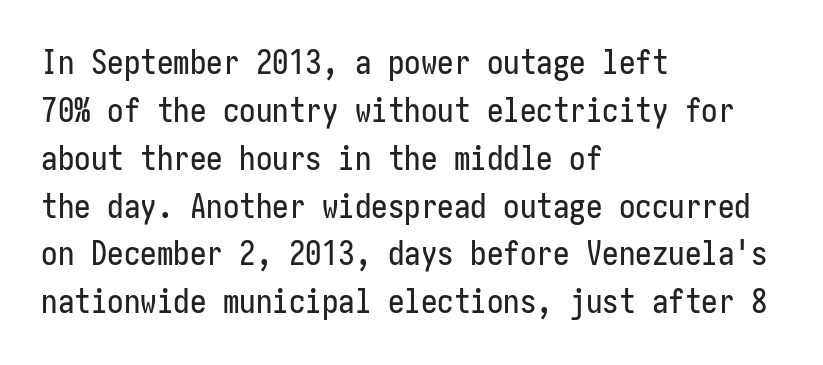
The image shows 33 px condensed sans-serif type, upright; set left-aligned, normal line spacing (1.45x), normal letter spacing, not underlined; low stroke contrast and a medium x-height.
